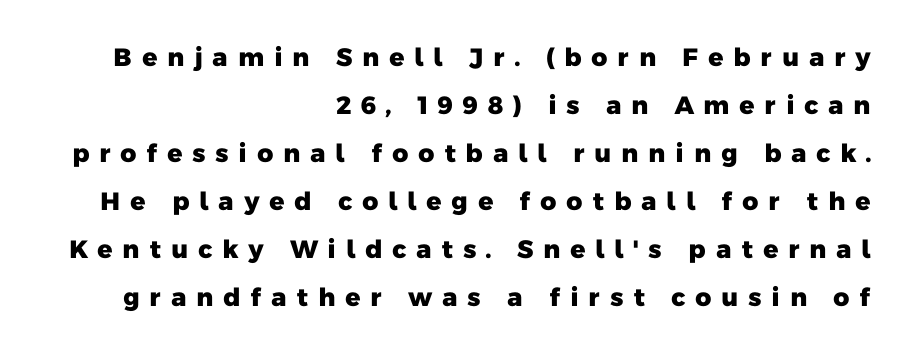
Q: Is the text bold? A: Yes.
Q: Is the text underlined? A: No.
Q: How is the paragraph aligned? A: Right-aligned.
Q: Is the spacing between letters normal or unusually wide? A: Unusually wide.
Q: Is the spacing between lines tight, normal or loose? A: Loose.
